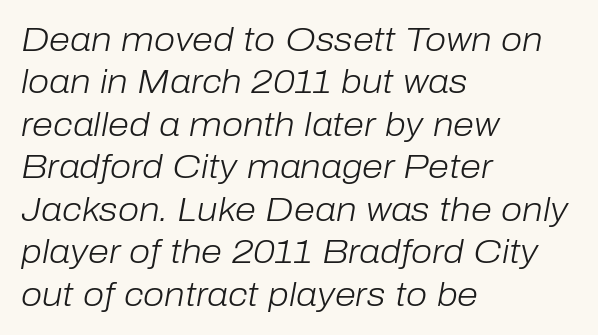
The rows are spaced the way most documents space them. The lettering tilts uniformly, giving the passage an italic look. Do the characters align in a grid? No, the font is proportional. Heaviness? Minimal to ordinary, like unemphasized prose. Caption: multi-line text, flush left, ragged right.
